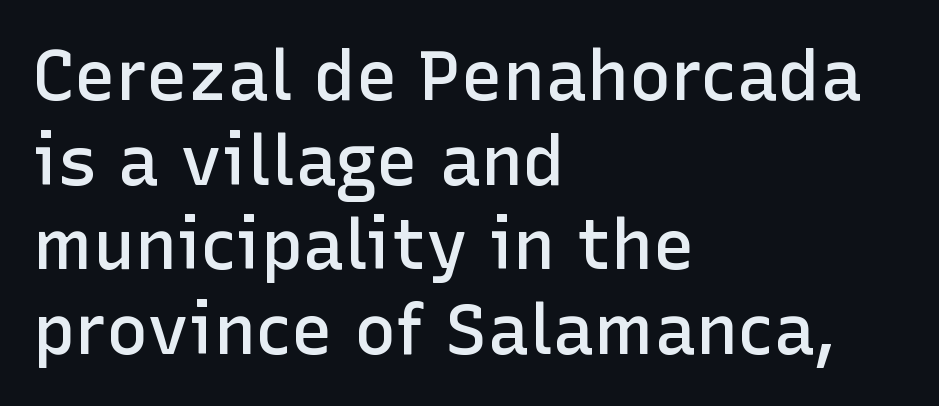
The rendering anchors every line to the left-hand side. Letter spacing: default. Letters rest on an invisible, unmarked baseline. Italic? Not at all — the glyphs are vertical. The font family rendered here belongs to the sans-serif group. The letters advance in unequal steps, a hallmark of proportional type.
